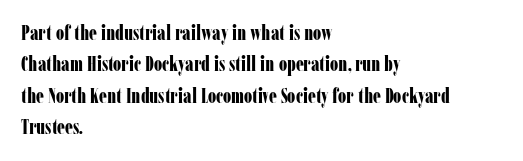
The image shows 20 px bold type, upright; set left-aligned, normal line spacing (1.57x), normal letter spacing, not underlined.
